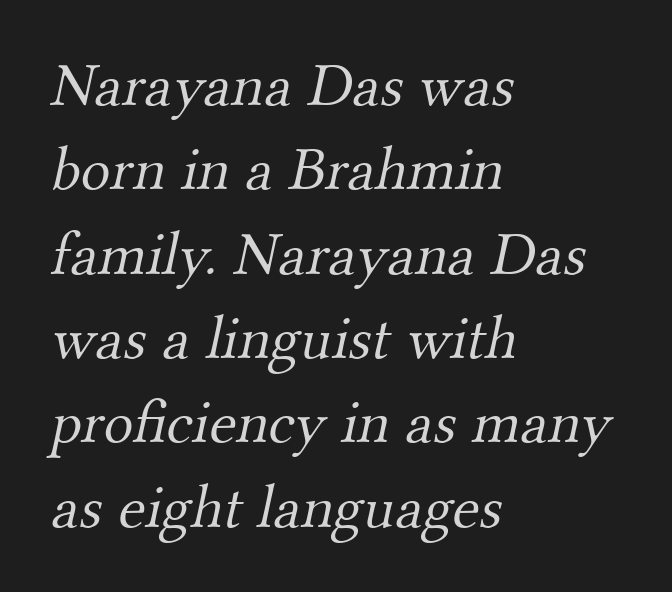
The image shows 62 px light serif type; set left-aligned, normal line spacing (1.36x), normal letter spacing, not underlined; medium stroke contrast and a small x-height.
